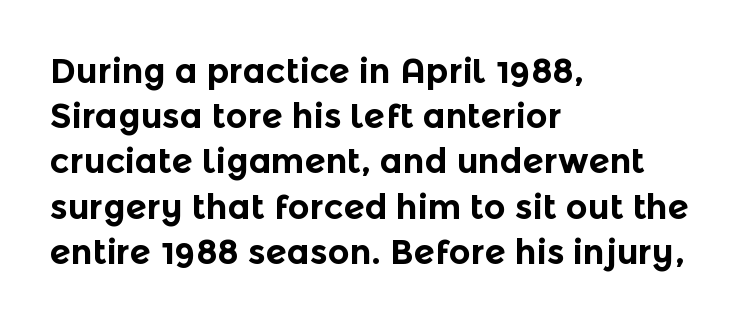
In terms of posture, this sample is upright. Each new line begins a customary step beneath the previous one. In terms of weight, the rendering is a true, heavy bold. A classic flush-left, rag-right setting is used for this passage. The passage shown is typed in a proportional face where columns would drift.
